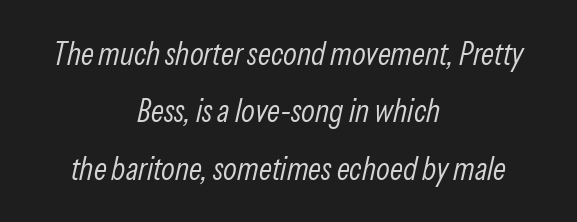
Words appear dense and cohesive because spacing is normal. Spacing verdict: proportional, widths tailored to each character. The strokes carry an ordinary text weight at most. Line starts and ends both wander, symmetrically. Plain, unruled lines of type.
